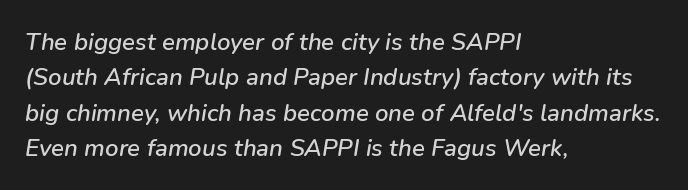
Q: Is the text italic (slanted)? A: Yes, it leans right by about 9 degrees.
Q: Is the text underlined? A: No.
Q: How is the paragraph aligned? A: Left-aligned.
Q: Is the spacing between letters normal or unusually wide? A: Normal.
Q: Is the spacing between lines tight, normal or loose? A: Normal.
